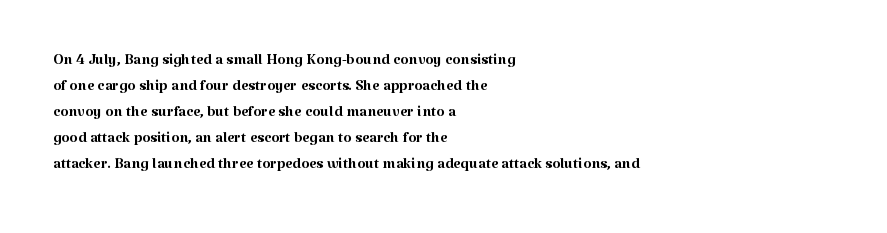
{"italic": "no", "bold": "no", "underline": "no", "align": "left", "line_spacing_ratio": 1.24, "letter_spacing": "normal", "letter_spacing_em": 0.0, "glyph_px": 21}
